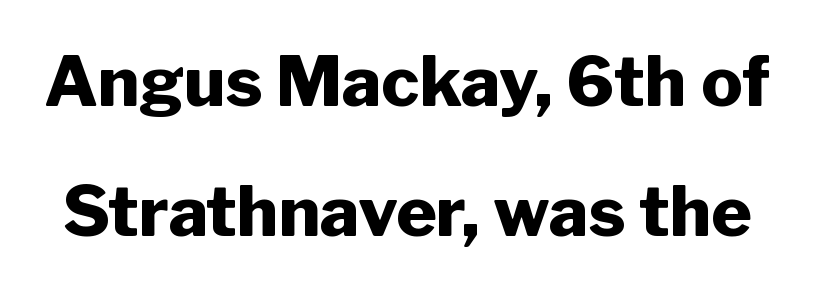
Heavy, bold letterforms. A clean baseline with only descenders dipping below it. Students, note that the glyphs here touch the page at normal intervals. Type style note: lacks serifs.
